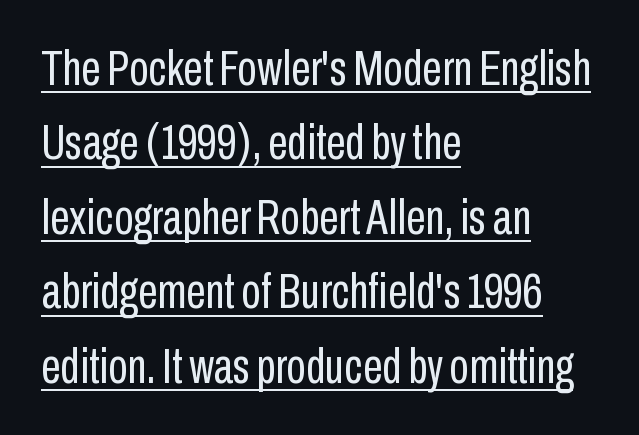
{"serif": "no", "italic": "no", "bold": "no", "weight": "regular", "width": "condensed", "stroke_contrast": "low", "x_height": "medium", "monospaced": "no", "underline": "yes", "align": "left", "line_spacing": "normal", "line_spacing_ratio": 1.49, "letter_spacing": "normal", "letter_spacing_em": 0.0, "glyph_px": 50}
